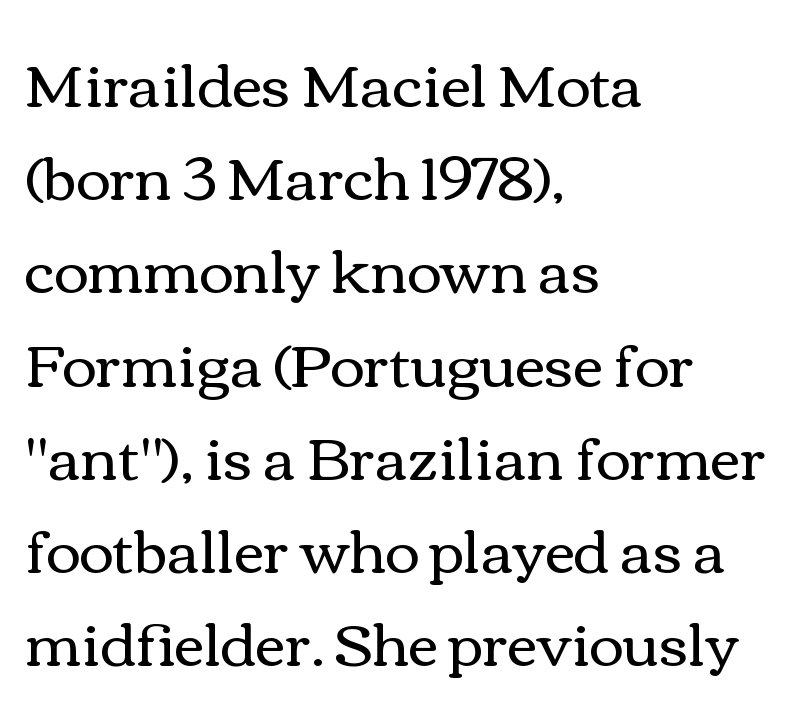
The image shows 59 px regular-weight, wide type, upright; set left-aligned, normal line spacing (1.58x), normal letter spacing, not underlined; a medium x-height.
